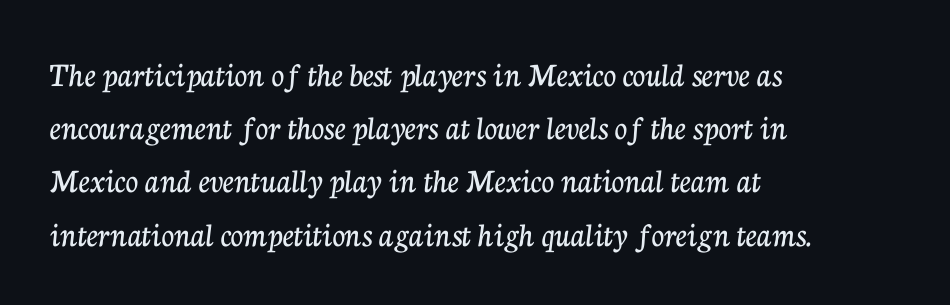
{"serif": "yes", "width": "normal", "stroke_contrast": "low", "x_height": "medium", "monospaced": "no", "underline": "no", "align": "left", "line_spacing": "normal", "line_spacing_ratio": 1.52, "letter_spacing": "normal", "letter_spacing_em": 0.0, "glyph_px": 35}
